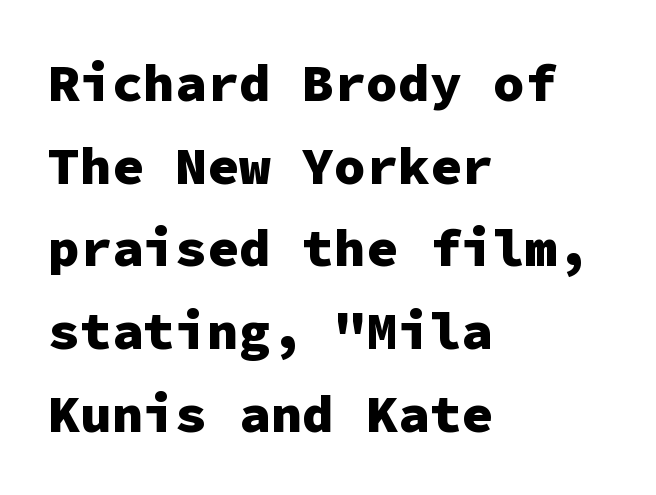
The image shows 53 px heavy sans-serif type, upright, monospaced; set left-aligned, normal line spacing (1.56x), normal letter spacing, not underlined; low stroke contrast and a medium x-height.
